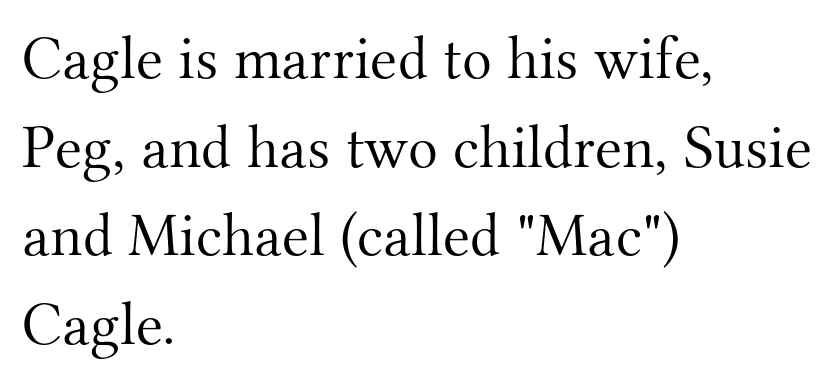
The image shows 62 px light serif type, upright; set left-aligned, normal line spacing (1.43x), normal letter spacing, not underlined; medium stroke contrast and a small x-height.
